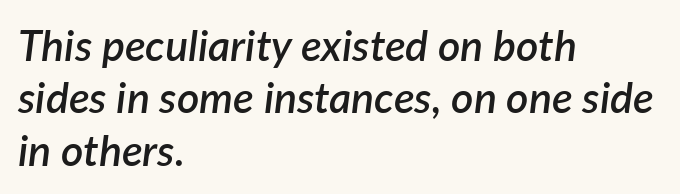
{"italic": "yes", "lean": "right", "slant_degrees": 7, "bold": "semi", "weight": "semibold", "width": "normal", "stroke_contrast": "low", "x_height": "medium", "monospaced": "no", "underline": "no", "align": "left", "line_spacing_ratio": 1.22, "letter_spacing": "normal", "letter_spacing_em": 0.0, "glyph_px": 43}
